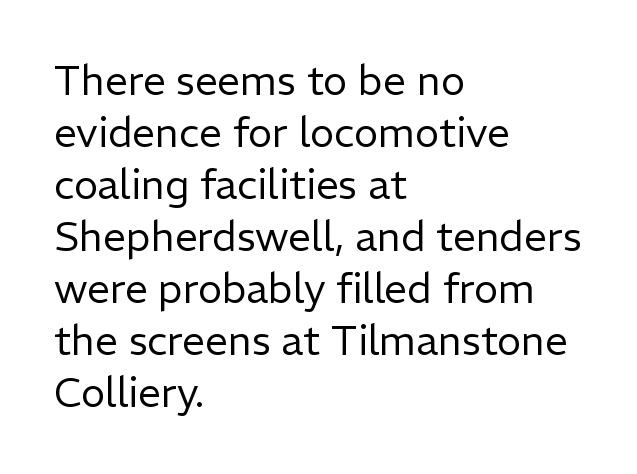
{"serif": "no", "italic": "no", "bold": "no", "weight": "regular", "width": "normal", "stroke_contrast": "low", "x_height": "medium", "monospaced": "no", "underline": "no", "align": "left", "line_spacing": "normal", "line_spacing_ratio": 1.27, "letter_spacing": "normal", "letter_spacing_em": 0.0, "glyph_px": 41}
